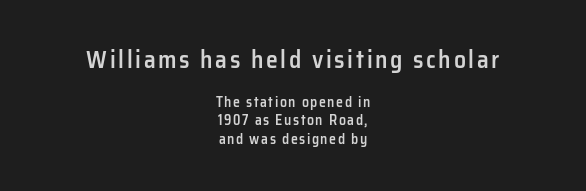
The typography opts for an upright posture over an oblique one. The baseline area is clear. The setting favours the middle, as headings and verse often do. Set as a demibold, roughly 600 on the weight scale.
